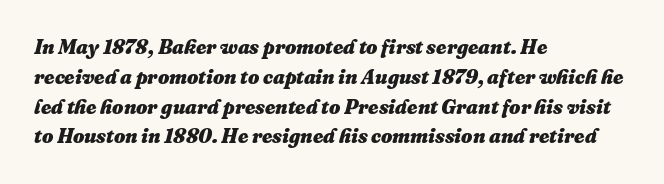
Q: Is the text bold? A: Yes.
Q: Is the text italic (slanted)? A: Yes, it leans right by about 16 degrees.
Q: Is the text underlined? A: No.
Q: How is the paragraph aligned? A: Left-aligned.
Q: Is the spacing between letters normal or unusually wide? A: Normal.
Q: Is the spacing between lines tight, normal or loose? A: Normal.
